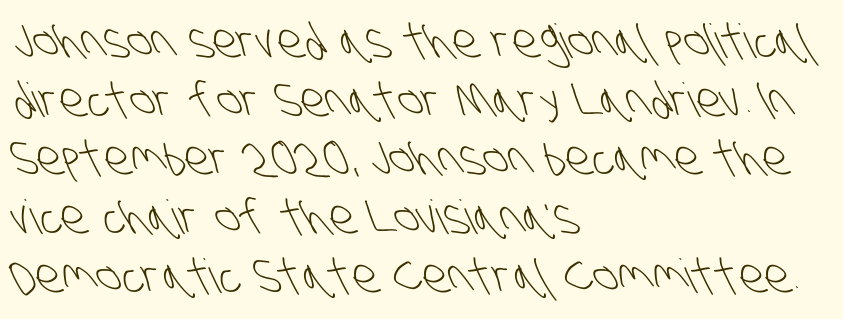
The image shows 47 px light, condensed sans-serif type; set left-aligned, normal line spacing (1.25x), normal letter spacing, not underlined; low stroke contrast and a large x-height.
